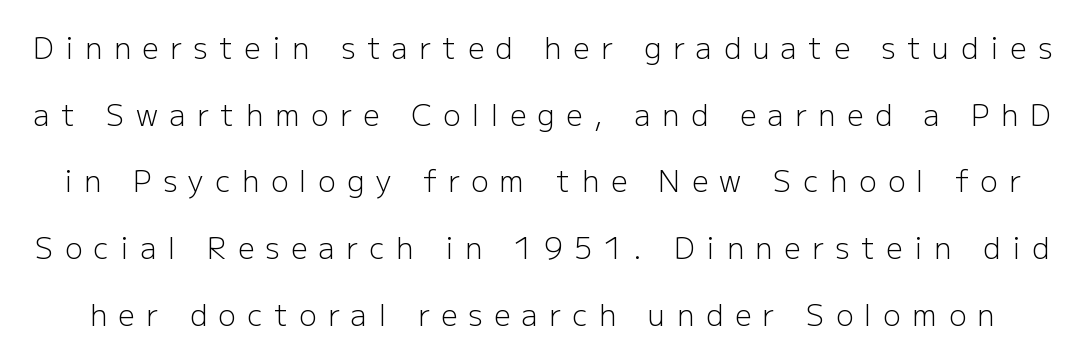
The image shows 29 px light sans-serif type, upright; set loose line spacing (2.3x), unusually wide letter spacing (+0.4 em), not underlined; low stroke contrast and a medium x-height.
